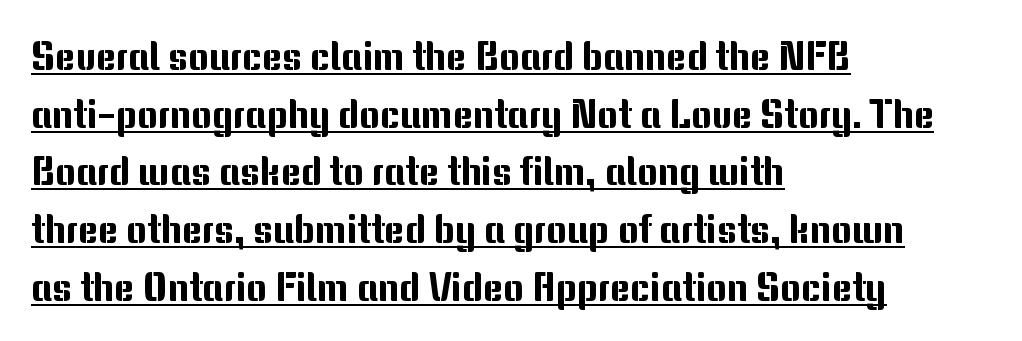
Q: Is the text italic (slanted)? A: No, it is upright.
Q: Is the typeface a serif or a sans-serif typeface? A: Sans-serif.
Q: Is the text underlined? A: Yes.
Q: How is the paragraph aligned? A: Left-aligned.
Q: Is the spacing between letters normal or unusually wide? A: Normal.
Q: Is the spacing between lines tight, normal or loose? A: Normal.
Q: Width (condensed, normal, or wide)? A: Normal.
Q: Stroke contrast? A: Medium.
Q: x-height? A: Medium.
Q: Monospaced? A: No.
